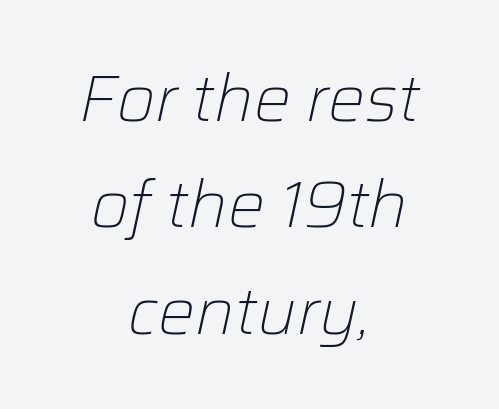
Q: Is the text bold? A: No.
Q: Is the text italic (slanted)? A: Yes, it leans right by about 12 degrees.
Q: Is the text underlined? A: No.
Q: How is the paragraph aligned? A: Centered.
Q: Is the spacing between letters normal or unusually wide? A: Normal.
Q: Is the spacing between lines tight, normal or loose? A: Normal.
Q: Width (condensed, normal, or wide)? A: Normal.
Q: Stroke contrast? A: Low.
Q: x-height? A: Medium.
Q: Monospaced? A: No.
